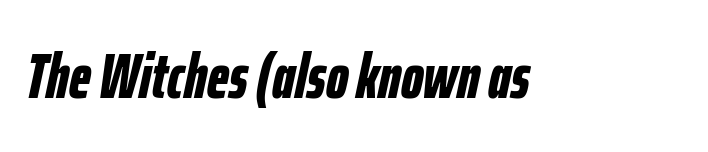
The whole block is typeset with a tilt. This is heavy type, rendered in bold. This rendering leaves character spacing at its baseline value. Anything drawn beneath the words? Only blank space. Looks like regular typesetting: each glyph gets only the width it needs.
